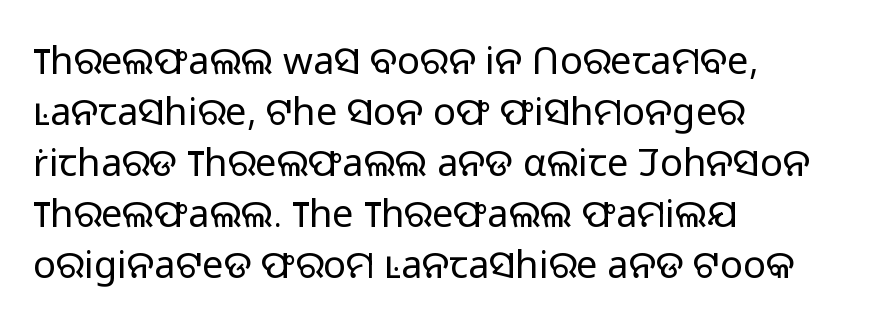
The image shows 38 px light sans-serif type, upright; set left-aligned, normal line spacing (1.34x), normal letter spacing, not underlined; low stroke contrast and a medium x-height.
